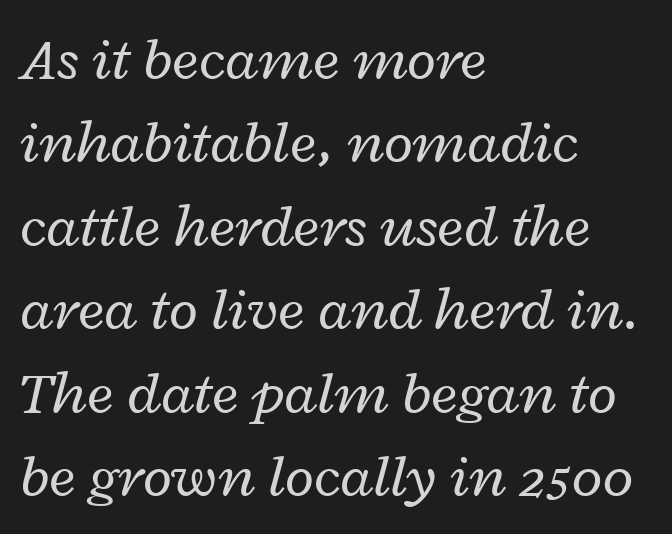
The image shows 60 px regular-weight, wide type, italic (leaning right); set left-aligned, normal line spacing (1.39x), normal letter spacing, not underlined; low stroke contrast and a medium x-height.
